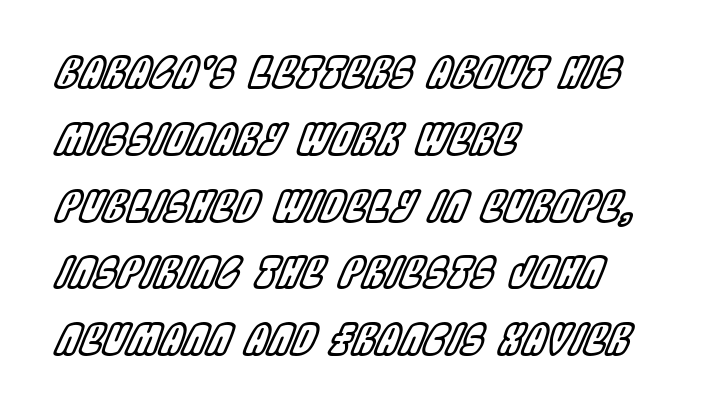
{"italic": "yes", "lean": "right", "slant_degrees": 22, "width": "condensed", "x_height": "large", "monospaced": "no", "underline": "no", "align": "left", "line_spacing": "normal", "line_spacing_ratio": 1.59, "letter_spacing": "normal", "letter_spacing_em": 0.0, "glyph_px": 42}
